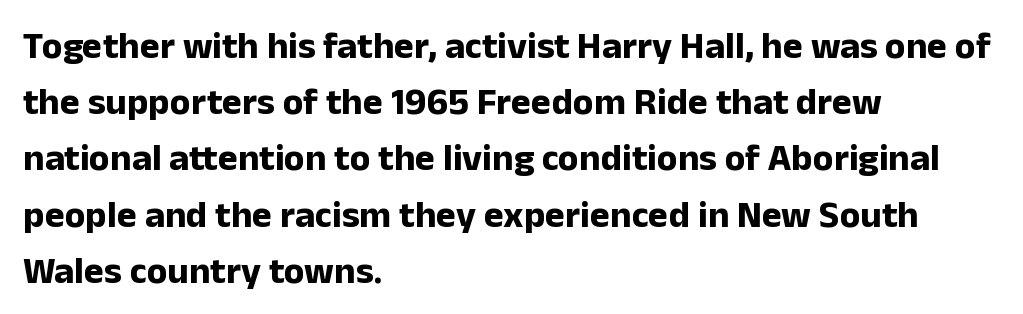
The image shows 38 px bold sans-serif type, upright; set left-aligned, normal line spacing (1.48x), normal letter spacing, not underlined; low stroke contrast and a medium x-height.
